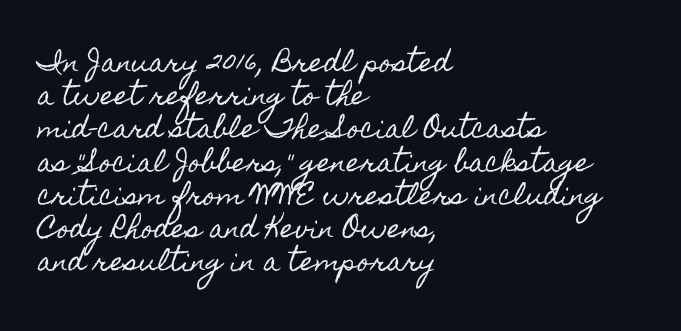
{"underline": "no", "align": "left", "line_spacing": "normal", "line_spacing_ratio": 1.33, "letter_spacing": "normal", "letter_spacing_em": 0.0, "glyph_px": 25}
